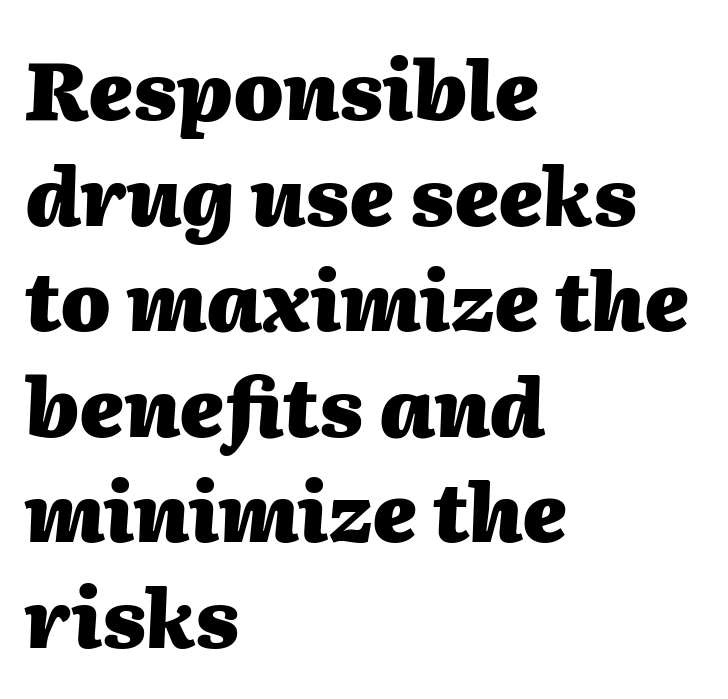
This is oblique type, the kind used for emphasis or titles. If you drew a ruler down the left edge, every line would touch it. Here the designer chose a conventional face with non-uniform glyph widths. Typesetter's note: full bold, strokes at maximum text heaviness.
